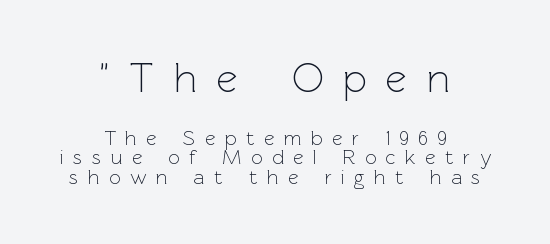
{"serif": "no", "italic": "no", "bold": "no", "weight": "light", "width": "normal", "x_height": "medium", "monospaced": "no", "underline": "no", "align": "center", "line_spacing": "tight", "line_spacing_ratio": 0.96, "letter_spacing": "wide", "letter_spacing_em": 0.48, "larger_block": "first", "size_ratio": 2.05, "glyph_px": 41}
